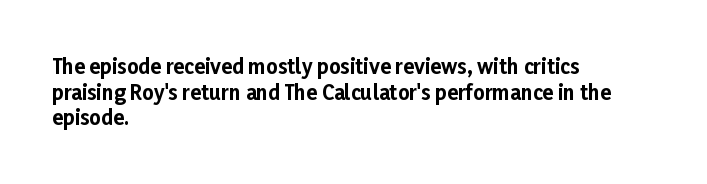
The letters stand straight up with perfectly vertical stems. The space directly below the letters is spotless. Letter spacing: default. Bold? Absolutely — the strokes are thick and heavy. The leading is moderate, giving the passage an even texture. The lines in this sample share a left origin and differ only in where they stop.
